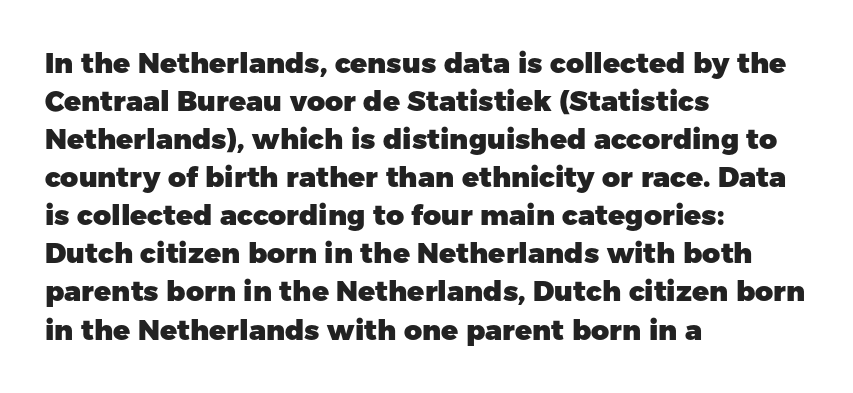
A typesetter would call this leading conventional body-copy spacing. Every letter is thick-stroked: bold, no question. The letterforms sit shoulder to shoulder at normal distance. You could not count columns in this text — the font is proportionally spaced. Grotesque or geometric, the face here clearly has no serifs.
